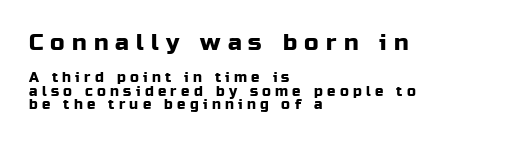
Q: Is the text italic (slanted)? A: No, it is upright.
Q: Is the text underlined? A: No.
Q: How is the paragraph aligned? A: Left-aligned.
Q: Is the spacing between letters normal or unusually wide? A: Unusually wide.
Q: Is the spacing between lines tight, normal or loose? A: Tight.
Q: Which block of text is set in a larger size, the first (top) or the second (bottom)? A: The first (top) one.
